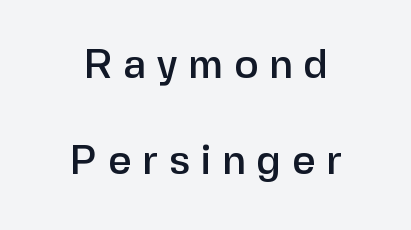
The image shows 41 px sans-serif type, upright; set loose line spacing (2.34x), unusually wide letter spacing (+0.26 em), not underlined; low stroke contrast and a medium x-height.
